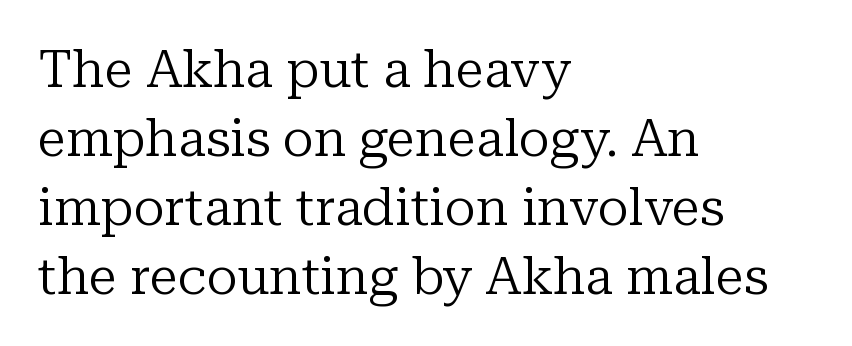
Q: Is the text bold? A: No.
Q: Is the text italic (slanted)? A: No, it is upright.
Q: Is the typeface a serif or a sans-serif typeface? A: Serif.
Q: Is the text underlined? A: No.
Q: How is the paragraph aligned? A: Left-aligned.
Q: Is the spacing between letters normal or unusually wide? A: Normal.
Q: Is the spacing between lines tight, normal or loose? A: Normal.
Q: Width (condensed, normal, or wide)? A: Normal.
Q: Stroke contrast? A: Low.
Q: x-height? A: Medium.
Q: Monospaced? A: No.
